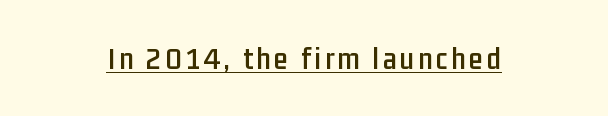
This is roman type, the default non-slanted kind. Each letter keeps its own natural width here, so spacing adapts to shape. The rendering shows plain stroke endings on the letterforms — a sans-serif design. Compared with undecorated copy, this sample adds a rule below the words.
